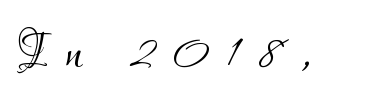
Q: Is the text bold? A: No.
Q: Is the text italic (slanted)? A: Yes.
Q: Is the typeface a serif or a sans-serif typeface? A: Sans-serif.
Q: Is the text underlined? A: No.
Q: Is the spacing between letters normal or unusually wide? A: Unusually wide.
Q: Width (condensed, normal, or wide)? A: Condensed.
Q: Stroke contrast? A: Low.
Q: x-height? A: Small.
Q: Monospaced? A: No.
